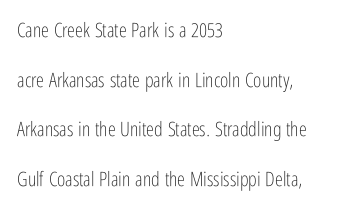
{"italic": "no", "bold": "no", "underline": "no", "align": "left", "line_spacing": "loose", "line_spacing_ratio": 2.48, "letter_spacing": "normal", "letter_spacing_em": 0.0, "glyph_px": 20}
